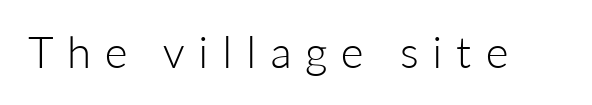
The image shows 44 px light sans-serif type, upright; set unusually wide letter spacing (+0.31 em), not underlined; low stroke contrast and a medium x-height.
